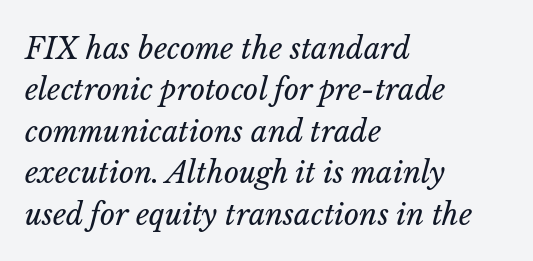
{"italic": "yes", "lean": "right", "slant_degrees": 14, "bold": "no", "weight": "regular", "width": "normal", "stroke_contrast": "low", "x_height": "medium", "monospaced": "no", "underline": "no", "align": "left", "line_spacing": "normal", "line_spacing_ratio": 1.43, "letter_spacing": "normal", "letter_spacing_em": 0.0, "glyph_px": 29}
